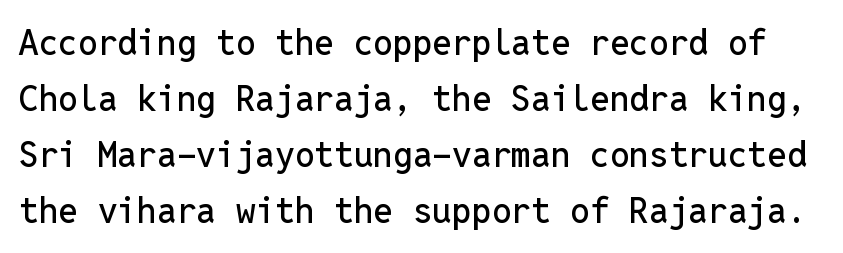
Each letter, wide or thin by design, is forced into the same width here. Letters rest on an invisible, unmarked baseline. This sample uses an upright cut, with every glyph sitting square on the baseline. This rendering leaves character spacing at its baseline value. Is this a sans? Yes — the strokes have no serifs. A normal amount of white space separates one row of letters from the next.
